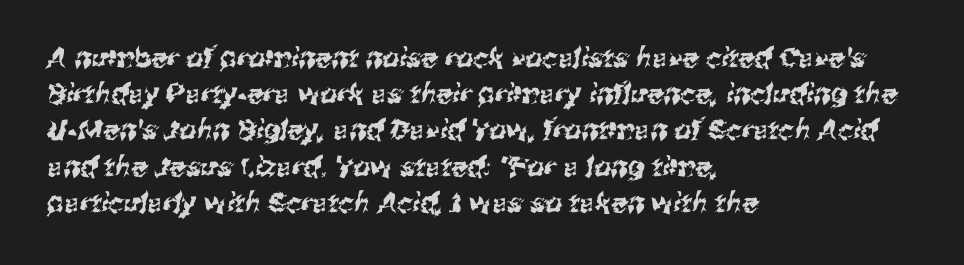
Is the block centered? No — it sits flush against the left margin. Regular leading. Any mark beneath the type? The region is blank. Between one letter and the next there's only the usual sliver of space.
